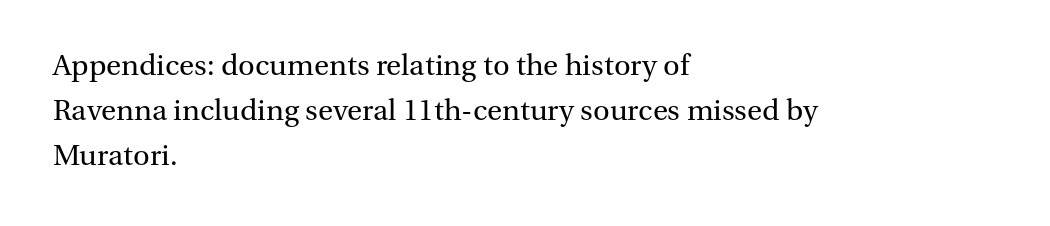
The image shows 29 px regular-weight serif type, upright; set left-aligned, normal line spacing (1.55x), normal letter spacing, not underlined; medium stroke contrast and a medium x-height.
